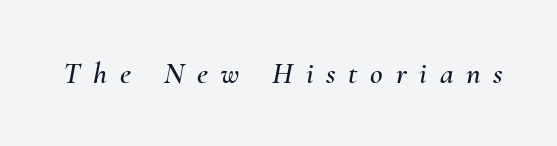
{"italic": "yes", "lean": "right", "slant_degrees": 10, "width": "normal", "stroke_contrast": "medium", "x_height": "small", "monospaced": "no", "underline": "no", "letter_spacing": "wide", "letter_spacing_em": 0.41, "glyph_px": 31}
